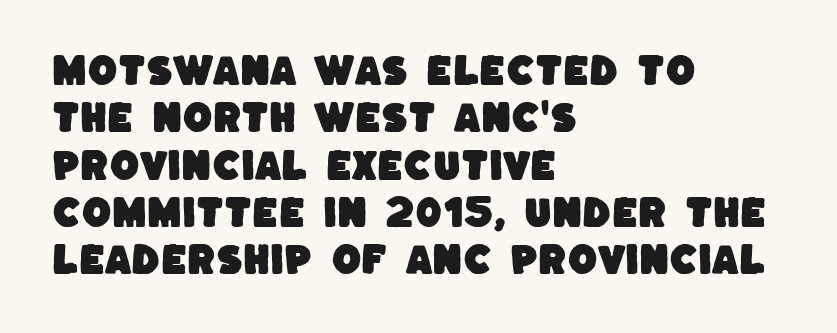
The image shows 34 px sans-serif type; set left-aligned, normal line spacing (1.39x), normal letter spacing, not underlined; low stroke contrast and a large x-height.
